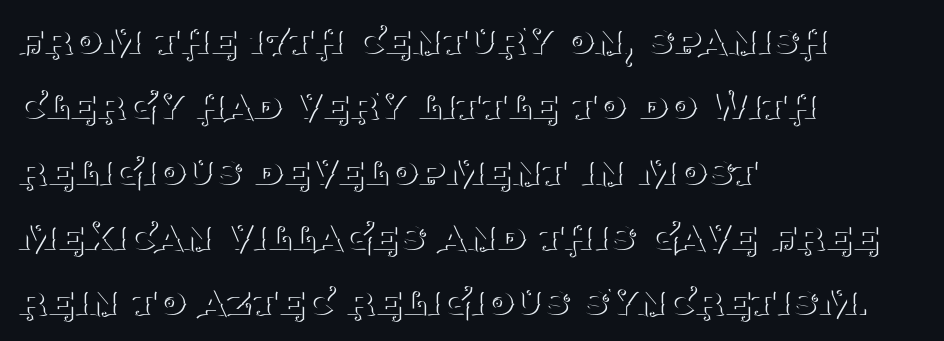
{"serif": "yes", "italic": "no", "bold": "no", "weight": "thin", "width": "normal", "stroke_contrast": "medium", "x_height": "large", "monospaced": "no", "underline": "no", "align": "left", "line_spacing": "normal", "line_spacing_ratio": 1.42, "letter_spacing": "normal", "letter_spacing_em": 0.0, "glyph_px": 46}
